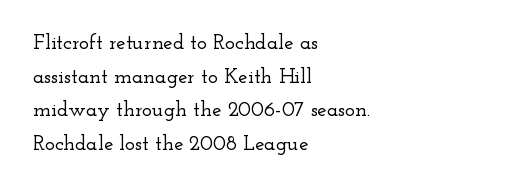
{"italic": "no", "underline": "no", "align": "left", "line_spacing": "normal", "line_spacing_ratio": 1.6, "letter_spacing": "normal", "letter_spacing_em": 0.0, "glyph_px": 21}
